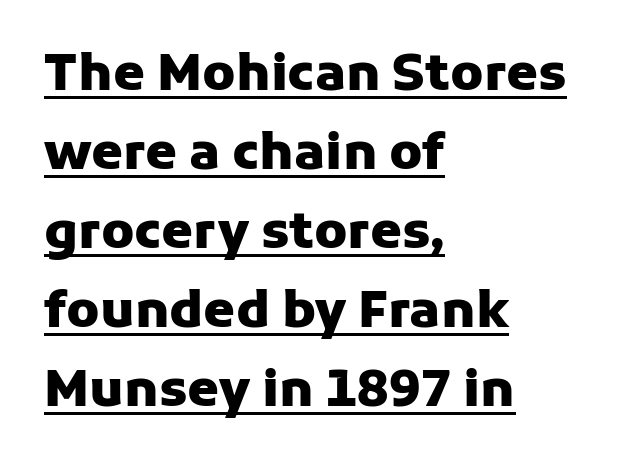
{"serif": "no", "italic": "no", "bold": "yes", "weight": "heavy", "width": "normal", "stroke_contrast": "low", "x_height": "medium", "monospaced": "no", "underline": "yes", "align": "left", "line_spacing": "normal", "line_spacing_ratio": 1.55, "letter_spacing": "normal", "letter_spacing_em": 0.0, "glyph_px": 51}
